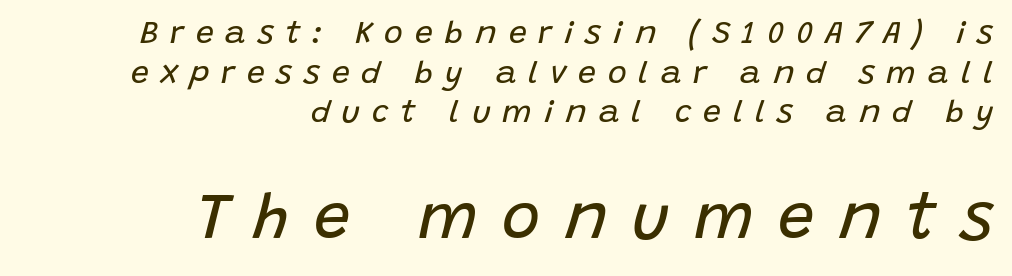
The image shows 65 px regular-weight type, italic (leaning right); set right-aligned, line spacing 1.24x, unusually wide letter spacing (+0.37 em), not underlined; the second (bottom) block is 2.03x larger; low stroke contrast and a large x-height.
